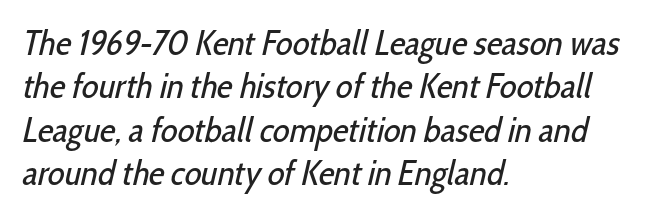
The image shows 35 px regular-weight, condensed sans-serif type; set left-aligned, line spacing 1.24x, normal letter spacing, not underlined; low stroke contrast and a medium x-height.
